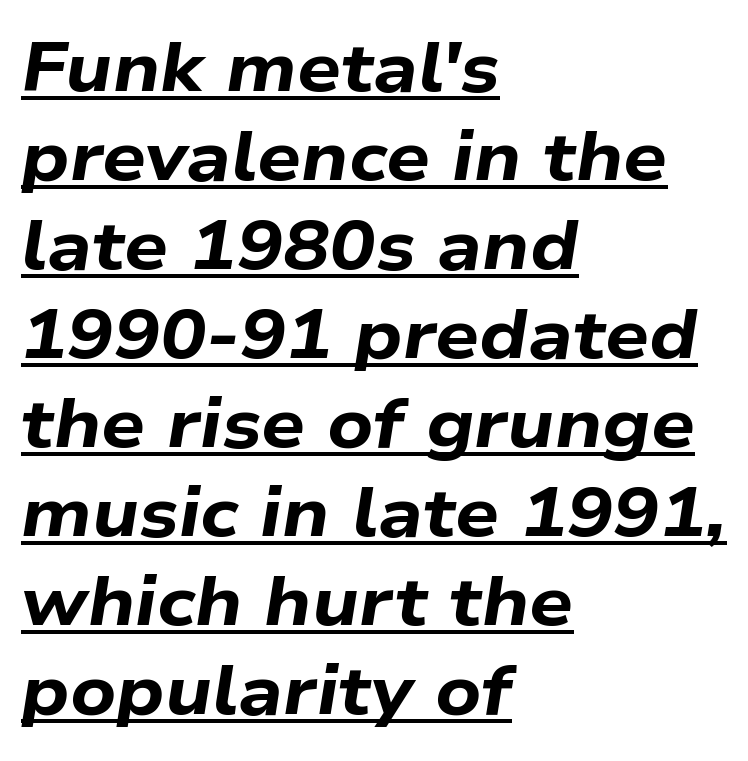
{"italic": "yes", "lean": "right", "slant_degrees": 9, "bold": "yes", "weight": "bold", "width": "wide", "stroke_contrast": "low", "x_height": "medium", "monospaced": "no", "underline": "yes", "align": "left", "line_spacing": "normal", "line_spacing_ratio": 1.29, "letter_spacing": "normal", "letter_spacing_em": 0.0, "glyph_px": 69}
